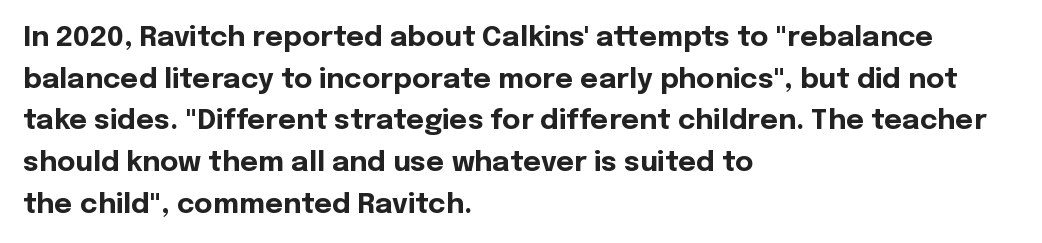
A typesetter would call this leading conventional body-copy spacing. Each glyph is drawn with heavy, bold strokes. The letters stand upright; this is a roman face. The space beneath each line is pristine and unruled. In terms of letterform style, serifs are entirely absent. The passage shown is typed in a proportional face where columns would drift.
